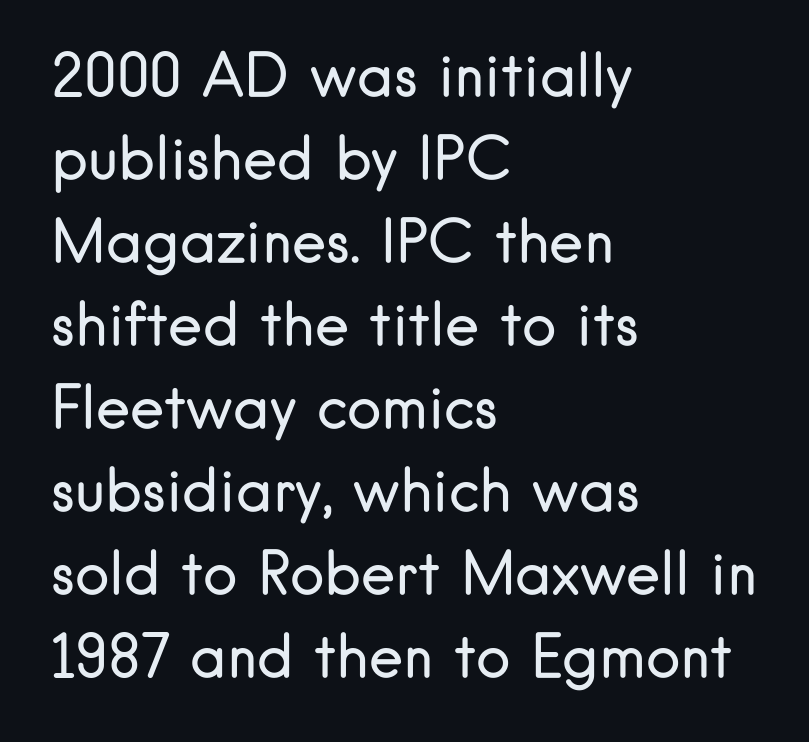
Q: Is the text bold? A: No.
Q: Is the text italic (slanted)? A: No, it is upright.
Q: Is the typeface a serif or a sans-serif typeface? A: Sans-serif.
Q: Is the text underlined? A: No.
Q: How is the paragraph aligned? A: Left-aligned.
Q: Is the spacing between letters normal or unusually wide? A: Normal.
Q: Is the spacing between lines tight, normal or loose? A: Normal.
Q: Width (condensed, normal, or wide)? A: Normal.
Q: Stroke contrast? A: Low.
Q: x-height? A: Small.
Q: Monospaced? A: No.
